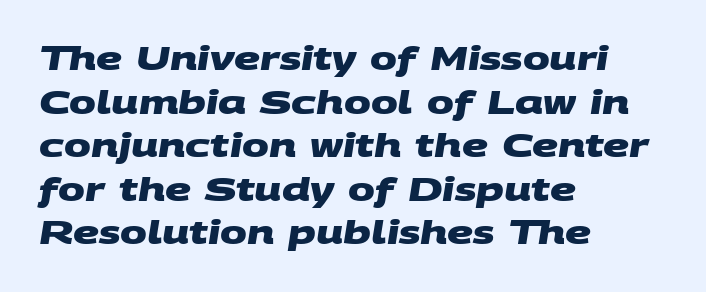
The rendering uses natural spacing where letterforms have individual widths. One glance says typical: line gaps are just what's usual. The rendering keeps characters at their native spacing. Caption: multi-line text, flush left, ragged right.
